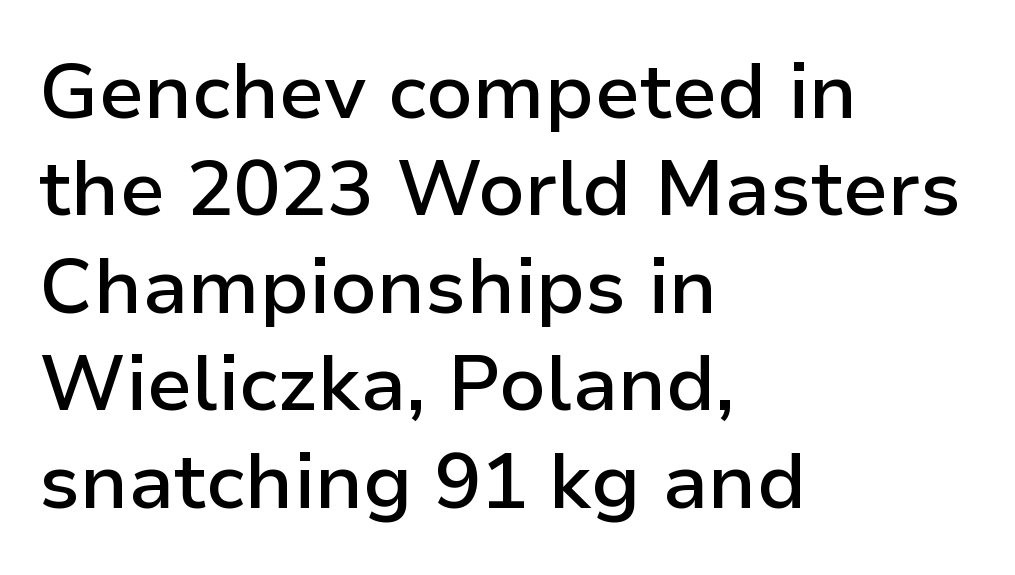
{"serif": "no", "italic": "no", "bold": "semi", "weight": "semibold", "width": "normal", "stroke_contrast": "low", "x_height": "medium", "monospaced": "no", "underline": "no", "align": "left", "line_spacing": "normal", "line_spacing_ratio": 1.25, "letter_spacing": "normal", "letter_spacing_em": 0.0, "glyph_px": 78}
